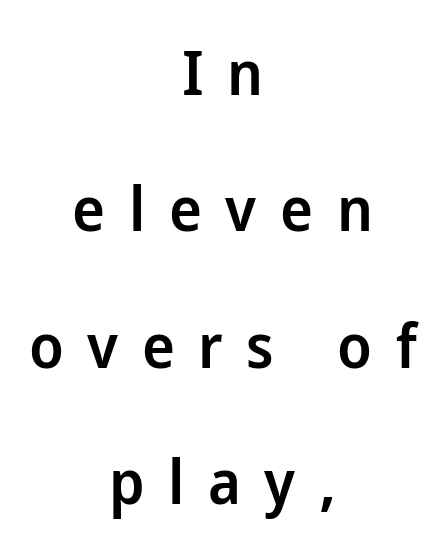
The paragraph shown floats in the horizontal middle. Does the lettering tilt? It doesn't — this is upright. The letters advance in unequal steps, a hallmark of proportional type. The passage shown has open, widely tracked lettering throughout. The passage shown is typeset with a sans-serif family. Descender tails drop into unmarked territory.
